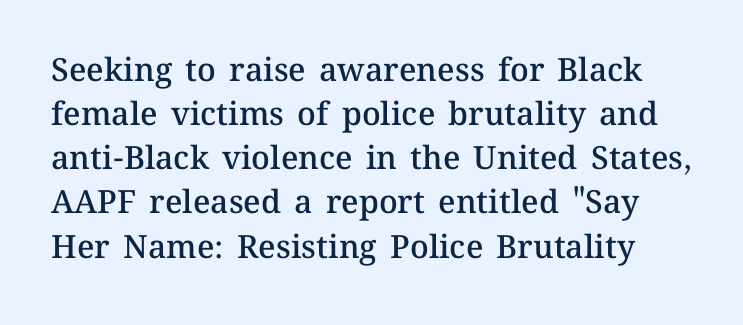
Q: Is the text bold? A: Semi-bold.
Q: Is the text italic (slanted)? A: No, it is upright.
Q: Is the text underlined? A: No.
Q: Is the spacing between letters normal or unusually wide? A: Normal.
Q: Is the spacing between lines tight, normal or loose? A: Normal.
Q: Width (condensed, normal, or wide)? A: Normal.
Q: Stroke contrast? A: Medium.
Q: x-height? A: Medium.
Q: Monospaced? A: No.
